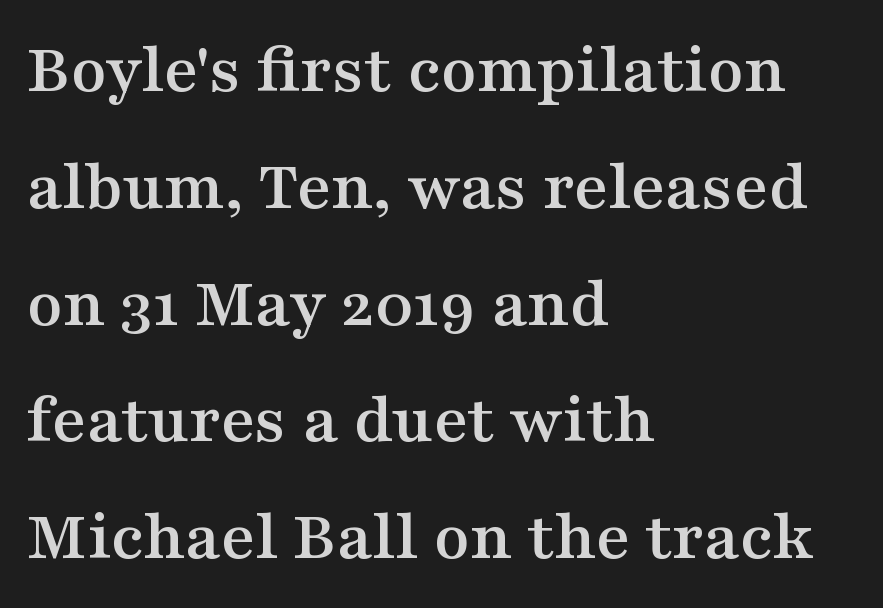
The image shows 73 px wide serif type, upright; set left-aligned, normal line spacing (1.6x), normal letter spacing, not underlined; medium stroke contrast and a medium x-height.
